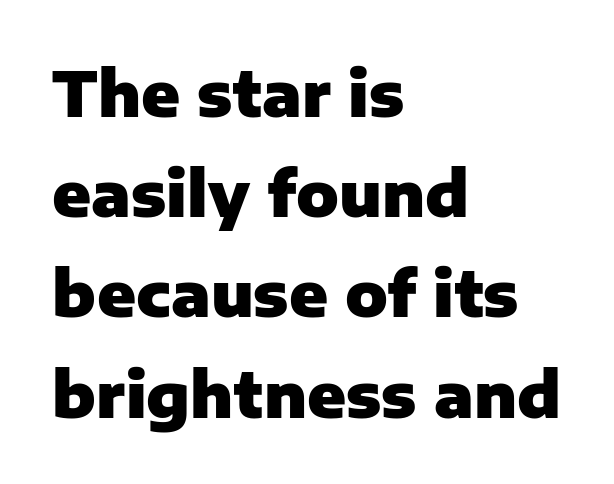
Q: Is the text bold? A: Yes.
Q: Is the text italic (slanted)? A: No, it is upright.
Q: Is the typeface a serif or a sans-serif typeface? A: Sans-serif.
Q: Is the text underlined? A: No.
Q: How is the paragraph aligned? A: Left-aligned.
Q: Is the spacing between letters normal or unusually wide? A: Normal.
Q: Is the spacing between lines tight, normal or loose? A: Normal.
Q: Width (condensed, normal, or wide)? A: Normal.
Q: Stroke contrast? A: Low.
Q: x-height? A: Medium.
Q: Monospaced? A: No.
